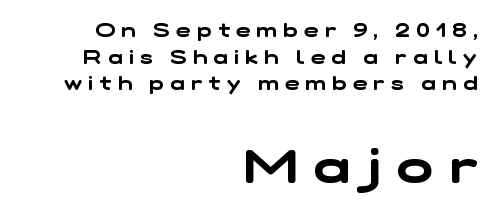
The image shows 48 px wide sans-serif type; set right-aligned, normal line spacing (1.4x), unusually wide letter spacing (+0.34 em), not underlined; the second (bottom) block is 2.53x larger; low stroke contrast and a medium x-height.
